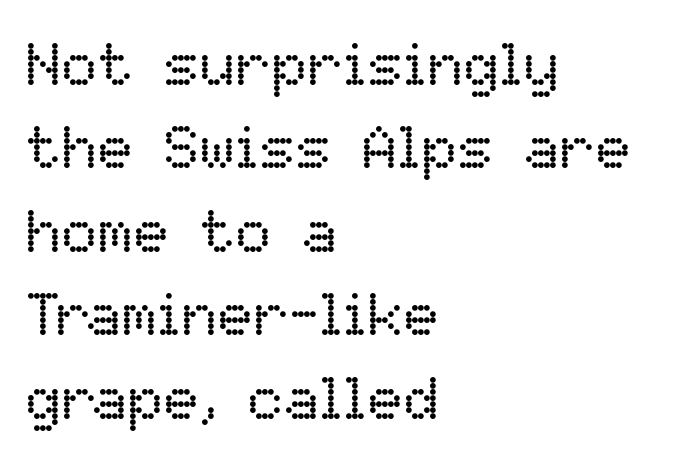
The image shows 60 px regular-weight type, upright; set left-aligned, normal line spacing (1.39x), normal letter spacing, not underlined; low stroke contrast and a medium x-height.
